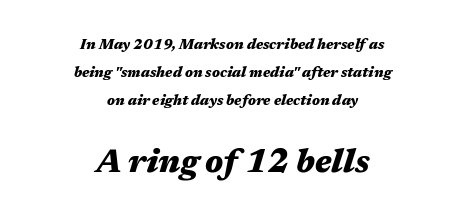
Characters follow at the spacing the type designer built in. Heavy-handed strokes throughout: this text is bold. It's the slanting kind of type. The line-height multiplier appears high, well above default. Reading down the block, each line starts at a different indent, mirrored at its end.
